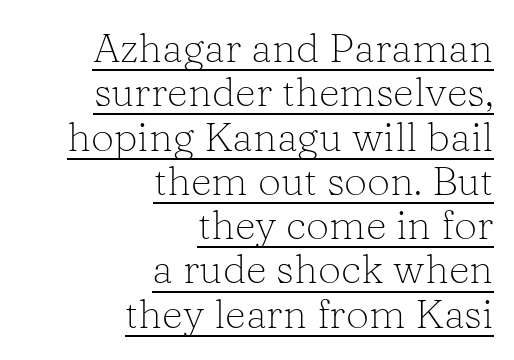
Q: Is the text bold? A: No.
Q: Is the text italic (slanted)? A: No, it is upright.
Q: Is the typeface a serif or a sans-serif typeface? A: Serif.
Q: Is the text underlined? A: Yes.
Q: How is the paragraph aligned? A: Right-aligned.
Q: Is the spacing between letters normal or unusually wide? A: Normal.
Q: Is the spacing between lines tight, normal or loose? A: Tight.
Q: Width (condensed, normal, or wide)? A: Normal.
Q: Stroke contrast? A: Low.
Q: x-height? A: Medium.
Q: Monospaced? A: No.
